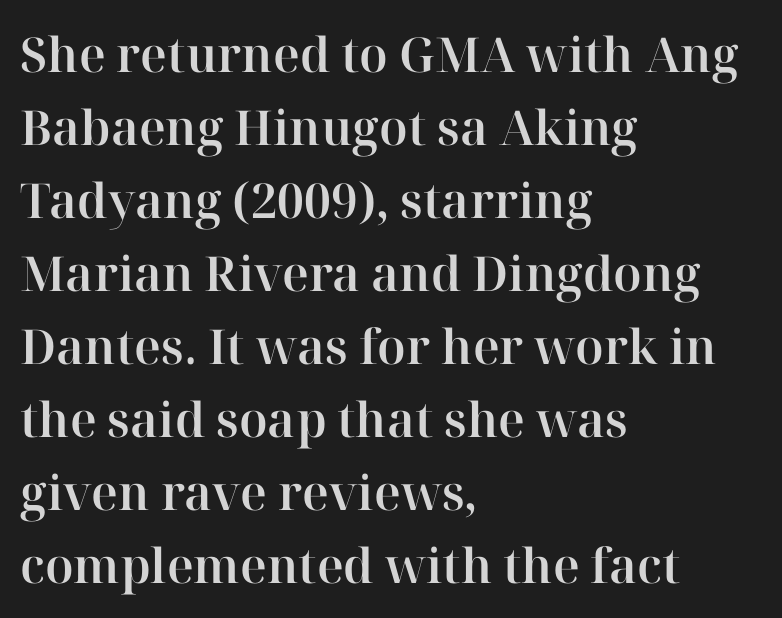
{"serif": "yes", "italic": "no", "width": "normal", "stroke_contrast": "high", "x_height": "medium", "monospaced": "no", "underline": "no", "align": "left", "line_spacing": "normal", "line_spacing_ratio": 1.52, "letter_spacing": "normal", "letter_spacing_em": 0.0, "glyph_px": 48}
